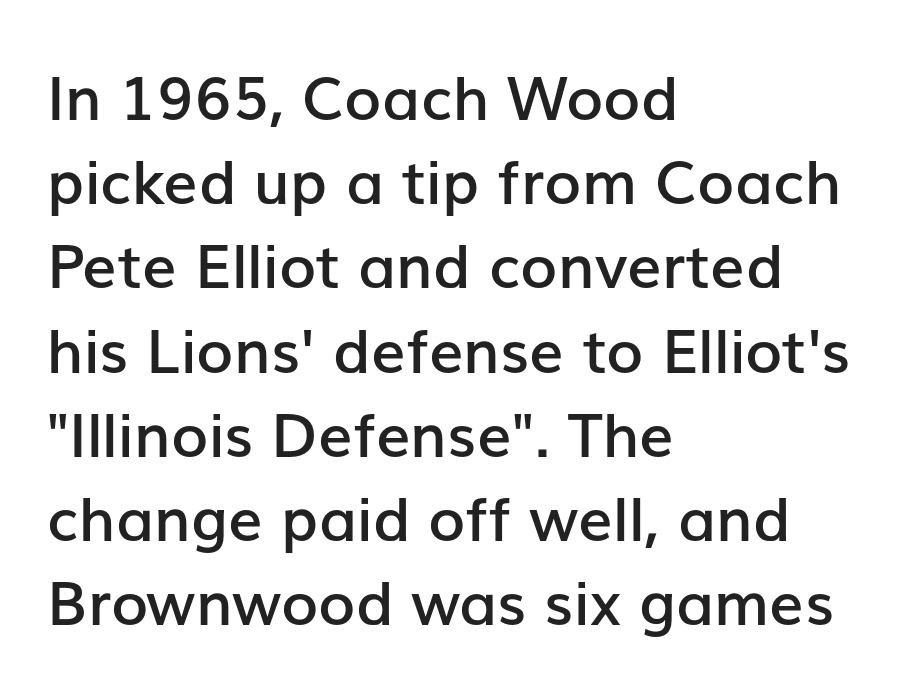
Characters follow at the spacing the type designer built in. A typesetter would call this proportional, since set widths differ per character. The paragraph has a hard left edge and a soft right edge. What kind of face is this? One without serifs — a sans. The rendering uses a moderate line-height, typical for paragraphs.
